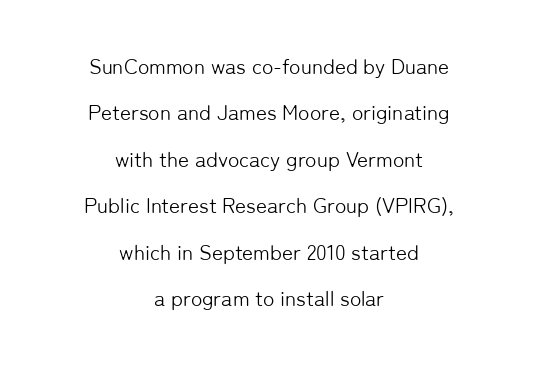
A typesetter would call this leading open, well beyond the default. The setting favours the middle, as headings and verse often do. Characters follow at the spacing the type designer built in. Descenders are the only things crossing below the line. If you drew a line through each stem, it would be perfectly vertical.
